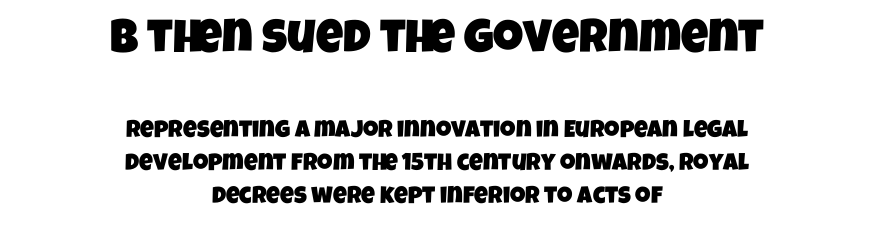
{"serif": "no", "width": "condensed", "stroke_contrast": "low", "x_height": "large", "monospaced": "no", "underline": "no", "align": "center", "line_spacing": "normal", "line_spacing_ratio": 1.37, "letter_spacing": "normal", "letter_spacing_em": 0.0, "larger_block": "first", "size_ratio": 1.96, "glyph_px": 47}
